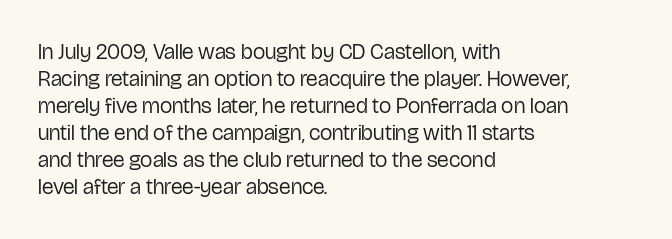
Q: Is the text bold? A: No.
Q: Is the text italic (slanted)? A: No, it is upright.
Q: Is the text underlined? A: No.
Q: How is the paragraph aligned? A: Left-aligned.
Q: Is the spacing between letters normal or unusually wide? A: Normal.
